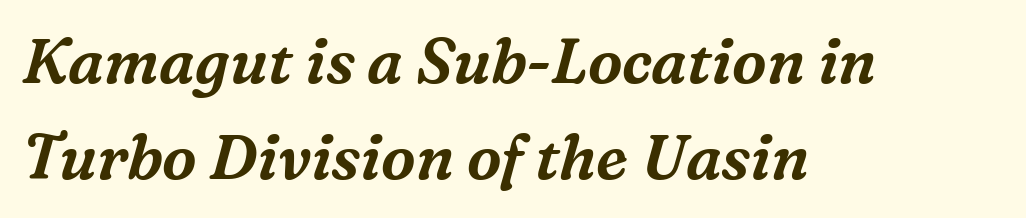
Q: Is the text italic (slanted)? A: Yes, it leans right by about 16 degrees.
Q: Is the typeface a serif or a sans-serif typeface? A: Serif.
Q: Is the text underlined? A: No.
Q: How is the paragraph aligned? A: Left-aligned.
Q: Is the spacing between letters normal or unusually wide? A: Normal.
Q: Is the spacing between lines tight, normal or loose? A: Normal.
Q: Width (condensed, normal, or wide)? A: Normal.
Q: Stroke contrast? A: Medium.
Q: x-height? A: Medium.
Q: Monospaced? A: No.
